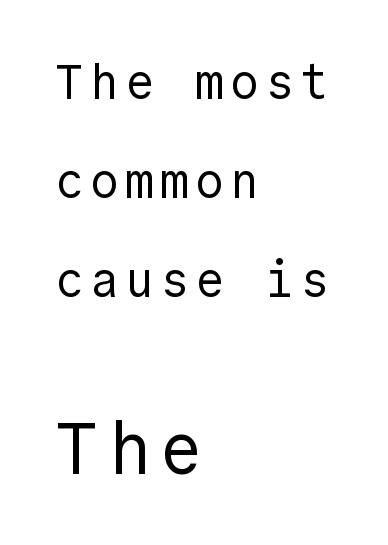
The image shows 72 px regular-weight sans-serif type, upright; set left-aligned, loose line spacing (2.06x), not underlined; the second (bottom) block is 1.5x larger; a medium x-height.
